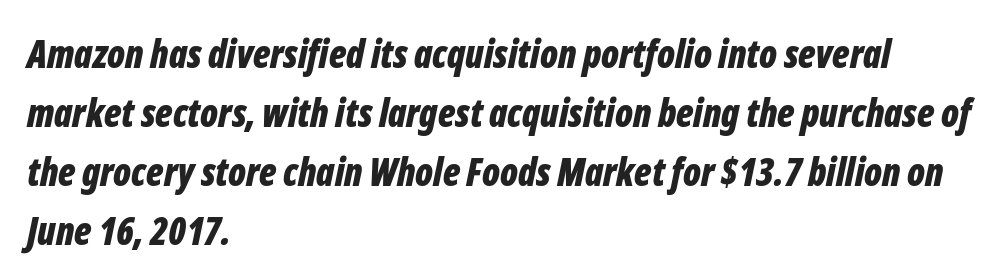
The image shows 38 px bold, condensed type, italic (leaning right); set left-aligned, normal line spacing (1.55x), normal letter spacing, not underlined; low stroke contrast and a medium x-height.
